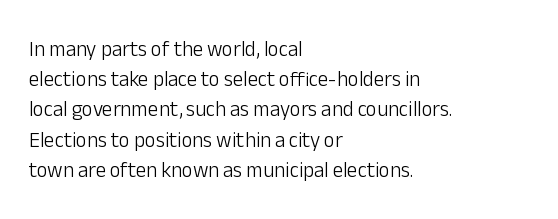
{"italic": "no", "bold": "no", "underline": "no", "align": "left", "line_spacing": "normal", "line_spacing_ratio": 1.44, "letter_spacing": "normal", "letter_spacing_em": 0.0, "glyph_px": 21}
